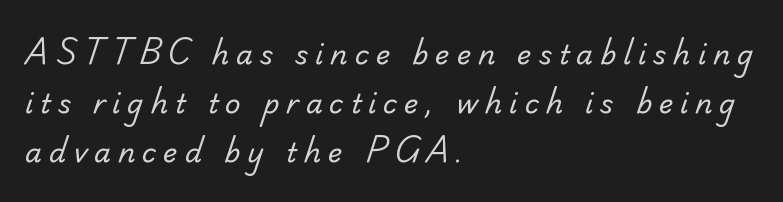
{"bold": "no", "underline": "no", "align": "left", "line_spacing_ratio": 1.82, "letter_spacing": "wide", "letter_spacing_em": 0.26, "glyph_px": 27}
